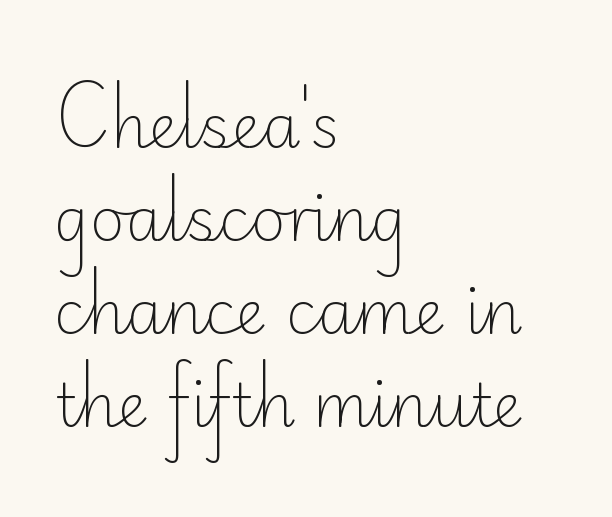
The face used here is proportionally spaced, like ordinary book or web type. No extra tracking has been applied to these lines. Decoration check: the copy has no underline. Vertical spacing — default.
